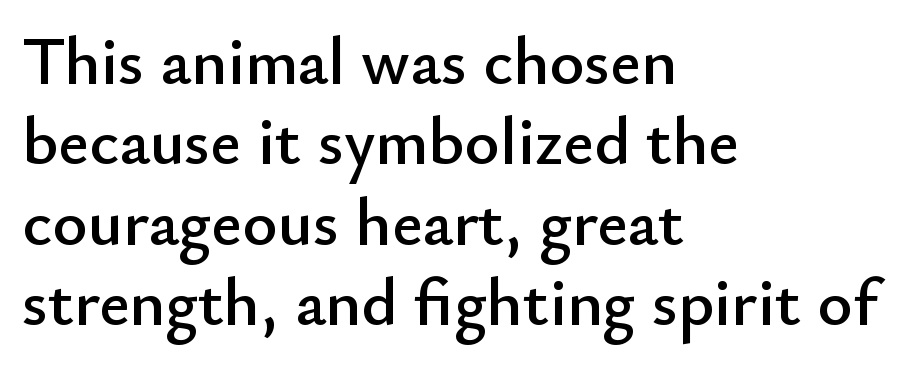
The baseline area is clear. Nope, no serifs anywhere on these letters. Notice how the passage keeps a crisp vertical edge on the left only. Spacing between characters is what you'd get straight out of the box. Do the letters lean? They stand straight.
